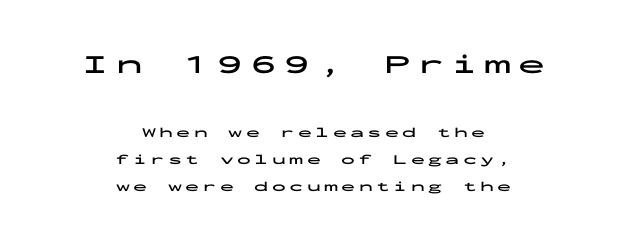
Q: Is the text bold? A: Yes.
Q: Is the text italic (slanted)? A: No, it is upright.
Q: Is the text underlined? A: No.
Q: How is the paragraph aligned? A: Centered.
Q: Is the spacing between letters normal or unusually wide? A: Unusually wide.
Q: Is the spacing between lines tight, normal or loose? A: Loose.
Q: Which block of text is set in a larger size, the first (top) or the second (bottom)? A: The first (top) one.
